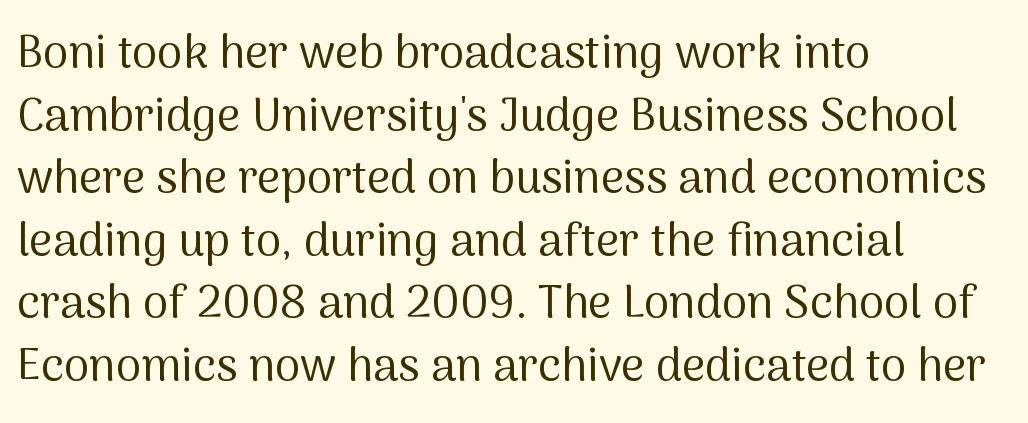
Letters rest on an invisible, unmarked baseline. Rows of type keep a routine distance in the vertical direction. The text was rendered using a sans face with plain stroke endings. Stems here are at most as thick as an everyday book face.
